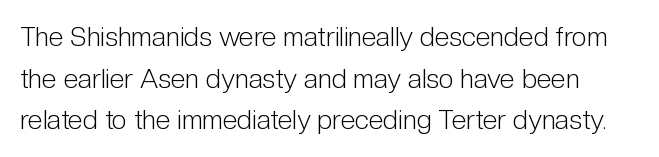
A clean baseline with only descenders dipping below it. In terms of leading, this rendering sits right in the middle. The horizontal fit of the characters is conventional and even. If you drew a line through each stem, it would be perfectly vertical.
